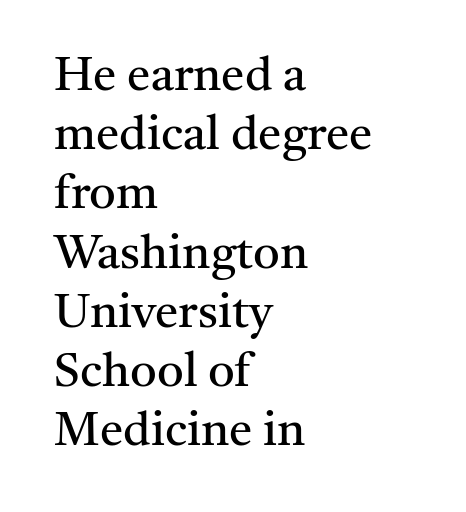
The letters carry serifs — small finishing strokes at the ends of their stems. The lines are quadded left. Note the varied advance widths — an 'i' is clearly narrower than an 'm'. Descender tails drop into unmarked territory. Look at the tracking — it's just the regular setting, nothing added. Leading: standard.
